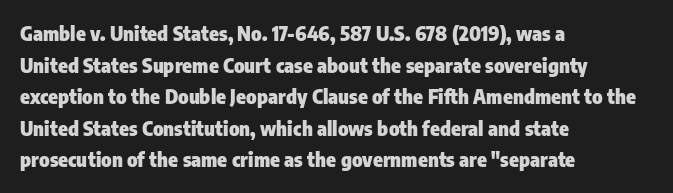
If you drew a line through each stem, it would be perfectly vertical. Nobody drew a line under any word here. A full-strength bold gives these letters their thick strokes. Honestly, the letter spacing is just normal — you wouldn't notice it. Left-aligned paragraph, ragged on the right.
